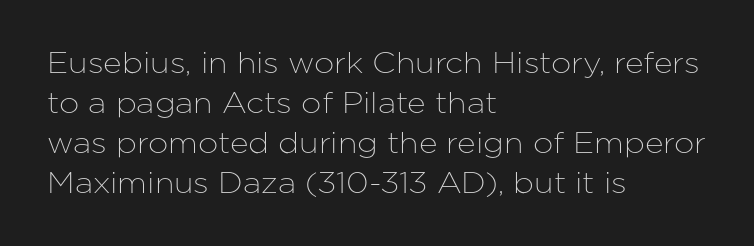
Q: Is the text italic (slanted)? A: No, it is upright.
Q: Is the typeface a serif or a sans-serif typeface? A: Sans-serif.
Q: Is the text underlined? A: No.
Q: How is the paragraph aligned? A: Left-aligned.
Q: Is the spacing between letters normal or unusually wide? A: Normal.
Q: Is the spacing between lines tight, normal or loose? A: Normal.
Q: Width (condensed, normal, or wide)? A: Normal.
Q: Stroke contrast? A: Low.
Q: x-height? A: Medium.
Q: Monospaced? A: No.
